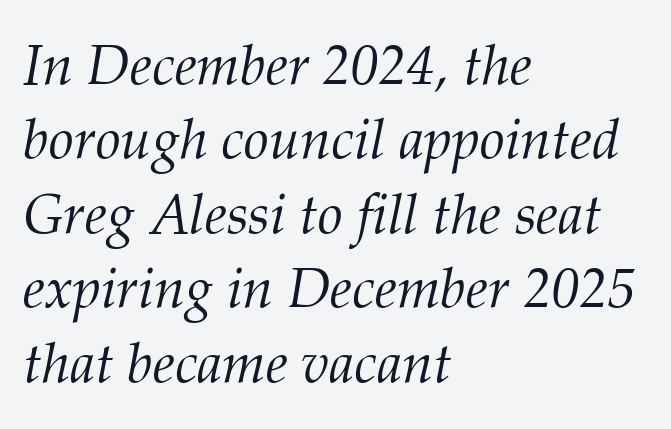
You could call the tracking neutral — neither tight nor loose. The text block is weighted toward the left margin, trailing off unevenly rightward. Anything drawn beneath the words? Only blank space. This is serif lettering, the kind often seen in printed books.
